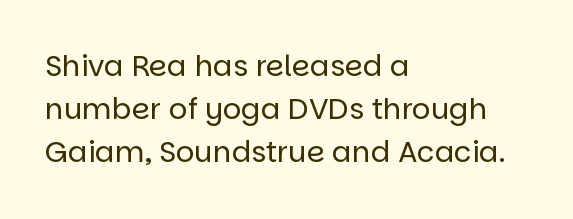
{"serif": "no", "italic": "no", "bold": "no", "weight": "regular", "width": "normal", "stroke_contrast": "low", "x_height": "large", "monospaced": "no", "underline": "no", "align": "left", "line_spacing": "normal", "line_spacing_ratio": 1.49, "letter_spacing": "normal", "letter_spacing_em": 0.0, "glyph_px": 29}
